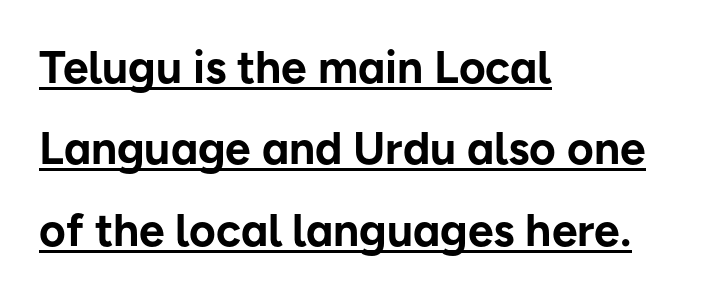
The image shows 46 px bold sans-serif type, upright; set left-aligned, line spacing 1.77x, normal letter spacing, underlined; low stroke contrast and a medium x-height.
